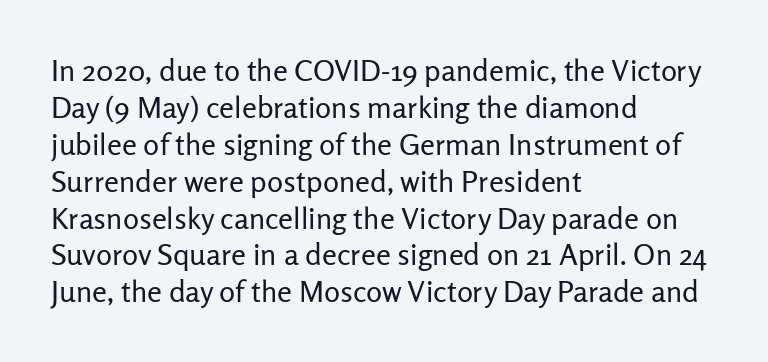
{"serif": "no", "italic": "no", "bold": "no", "weight": "regular", "width": "normal", "stroke_contrast": "low", "x_height": "medium", "monospaced": "no", "underline": "no", "align": "left", "line_spacing_ratio": 1.23, "letter_spacing": "normal", "letter_spacing_em": 0.0, "glyph_px": 30}
